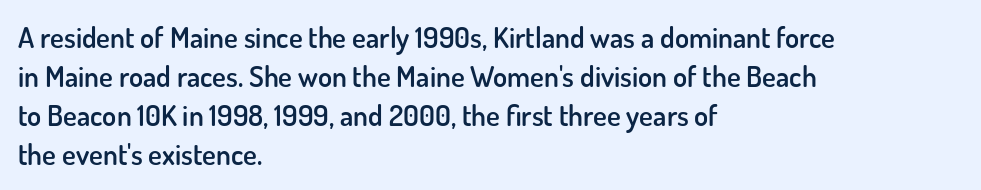
The image shows 29 px semibold sans-serif type, upright; set left-aligned, normal line spacing (1.34x), normal letter spacing, not underlined; low stroke contrast and a small x-height.
